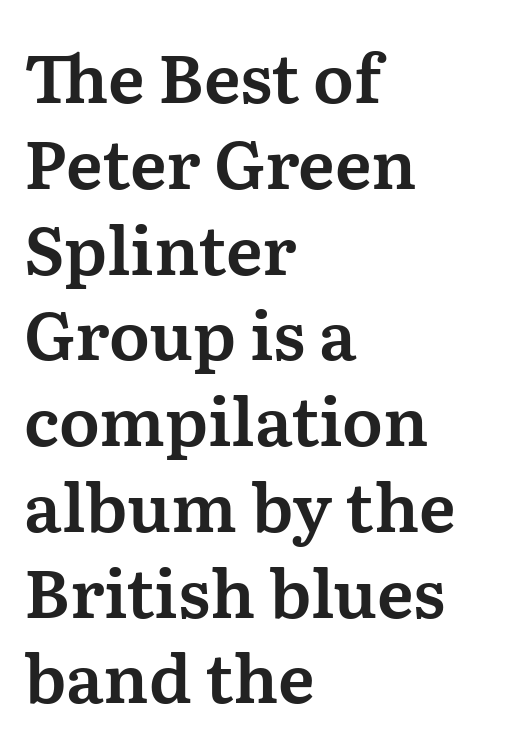
The image shows 67 px serif type, upright; set left-aligned, normal line spacing (1.28x), normal letter spacing, not underlined; medium stroke contrast and a medium x-height.
